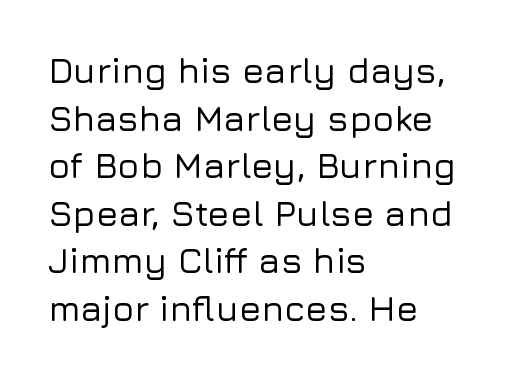
{"serif": "no", "italic": "no", "width": "normal", "stroke_contrast": "low", "x_height": "medium", "monospaced": "no", "underline": "no", "align": "left", "line_spacing": "normal", "line_spacing_ratio": 1.32, "letter_spacing": "normal", "letter_spacing_em": 0.0, "glyph_px": 36}
